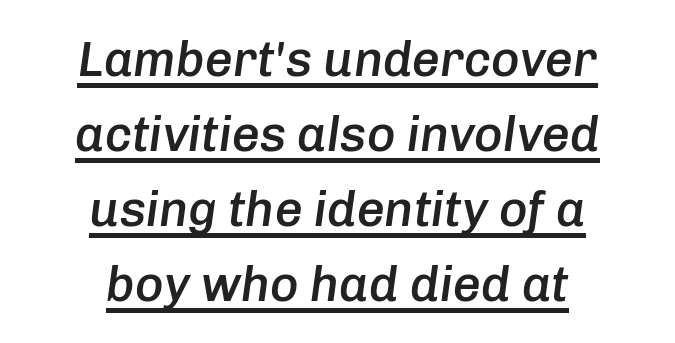
Horizontal alignment here is central, giving a formal, balanced look. These lines sit exactly where default settings would place them. Is the letter spacing exaggerated? No — it looks like the ordinary default. The face used here is a semibold: visibly heavier than regular, lighter than bold.
